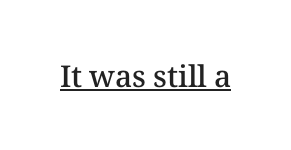
{"italic": "no", "bold": "semi", "weight": "semibold", "width": "normal", "stroke_contrast": "medium", "x_height": "medium", "monospaced": "no", "underline": "yes", "letter_spacing": "normal", "letter_spacing_em": 0.0, "glyph_px": 30}
